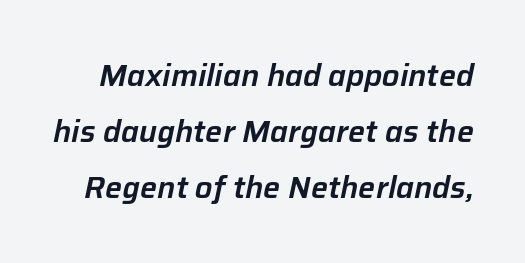
{"italic": "yes", "lean": "right", "slant_degrees": 12, "width": "normal", "stroke_contrast": "low", "x_height": "medium", "monospaced": "no", "underline": "no", "line_spacing_ratio": 1.86, "letter_spacing": "normal", "letter_spacing_em": 0.0, "glyph_px": 30}
